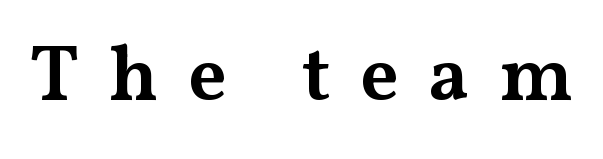
Q: Is the text bold? A: Semi-bold.
Q: Is the text italic (slanted)? A: No, it is upright.
Q: Is the typeface a serif or a sans-serif typeface? A: Serif.
Q: Is the text underlined? A: No.
Q: Is the spacing between letters normal or unusually wide? A: Unusually wide.
Q: Width (condensed, normal, or wide)? A: Wide.
Q: Stroke contrast? A: Medium.
Q: x-height? A: Medium.
Q: Monospaced? A: No.
